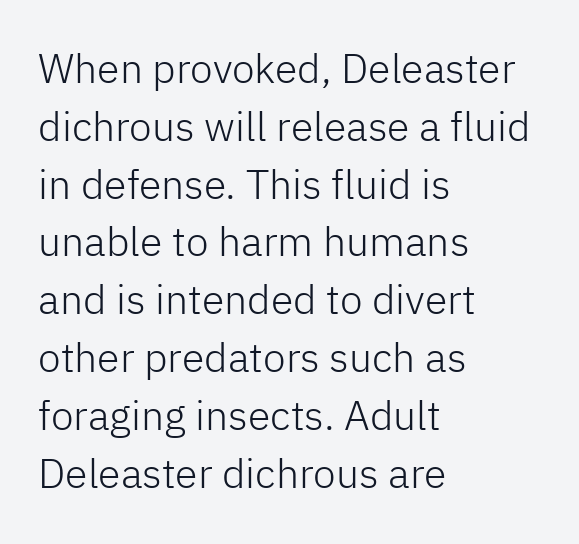
The rendering uses natural spacing where letterforms have individual widths. Weight: in the light-to-regular range. The text was rendered using a sans face with plain stroke endings. Compared with typical body copy, the letter spacing here is the same. Short and long lines alike share a common starting point at left. Type without underlining.
